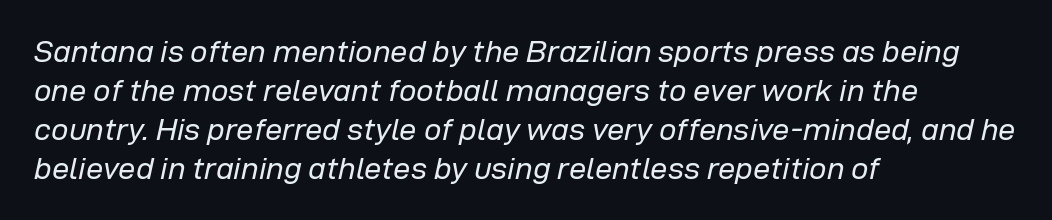
Q: Is the text bold? A: No.
Q: Is the text italic (slanted)? A: Yes, it leans right by about 12 degrees.
Q: Is the text underlined? A: No.
Q: How is the paragraph aligned? A: Left-aligned.
Q: Is the spacing between letters normal or unusually wide? A: Normal.
Q: Is the spacing between lines tight, normal or loose? A: Normal.
Q: Width (condensed, normal, or wide)? A: Normal.
Q: Stroke contrast? A: Low.
Q: x-height? A: Medium.
Q: Monospaced? A: No.
